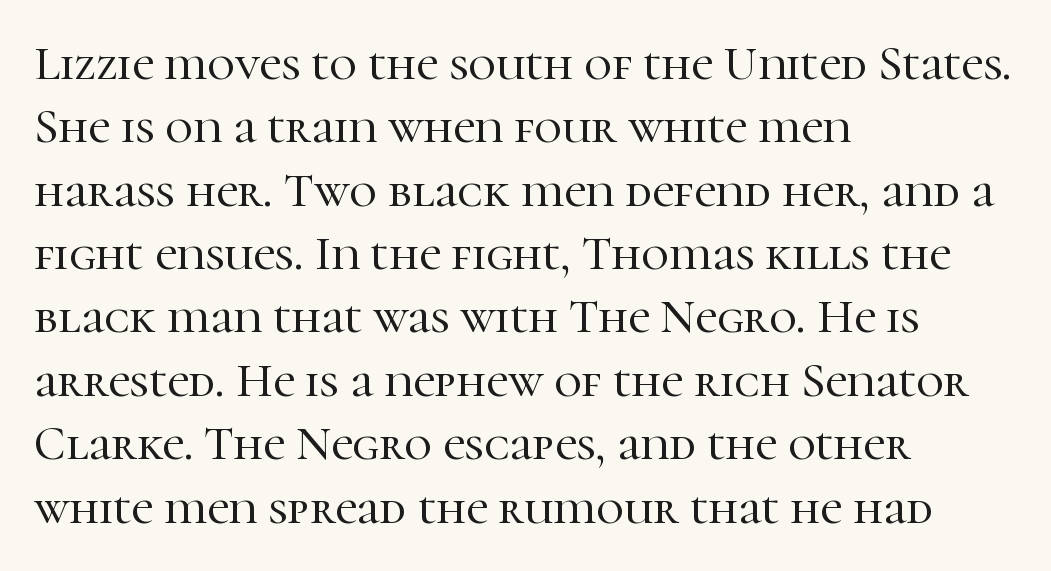
The image shows 48 px serif type, upright; set left-aligned, normal line spacing (1.32x), normal letter spacing, not underlined; high stroke contrast and a medium x-height.
